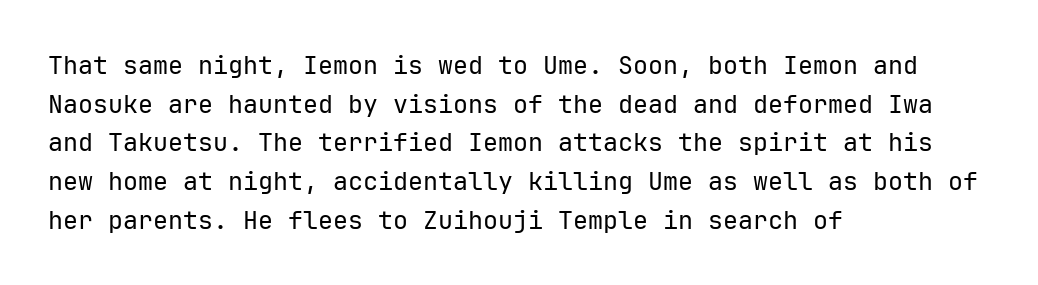
Notice how descenders clear the ascenders below comfortably — that's standard leading. Posture: vertical. Letter spacing: default. This rendering uses left alignment, leaving the right contour irregular.
